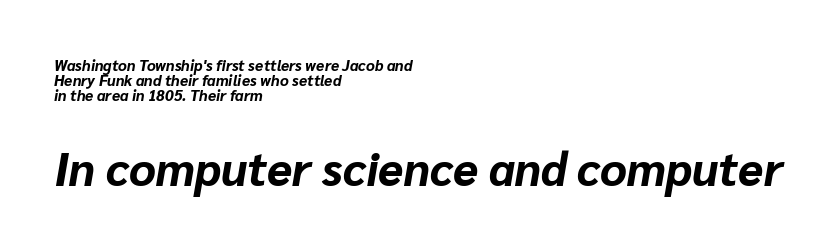
Check under the words: just untouched page. Each glyph is drawn with heavy, bold strokes. Spacing between characters is what you'd get straight out of the box. Vertically, the passage feels compressed, each row crowding the next. The lettering tilts uniformly, giving the passage an italic look.
